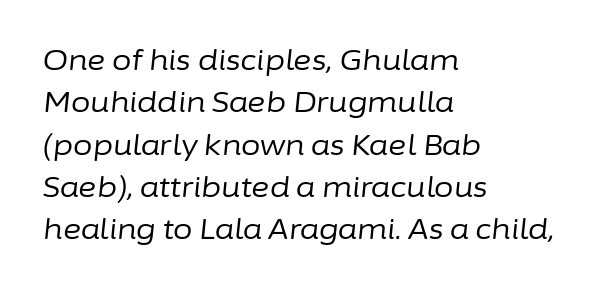
The image shows 28 px regular-weight type, italic (leaning right); set left-aligned, normal line spacing (1.51x), normal letter spacing, not underlined; low stroke contrast and a medium x-height.
